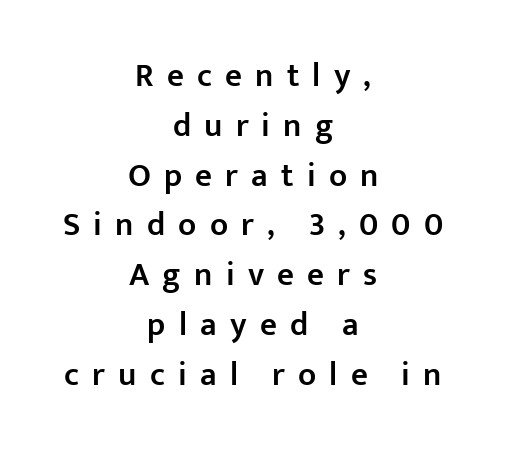
Unlike italic type, these characters show no tilt at all. You could only call the tracking loose — the letters float apart. Centered paragraph, ragged on both sides. Every letter is mildly thick-stroked: semibold rather than bold. Observe the absence of serifs on each vertical stroke in this sample. Spacing verdict: proportional, widths tailored to each character.
